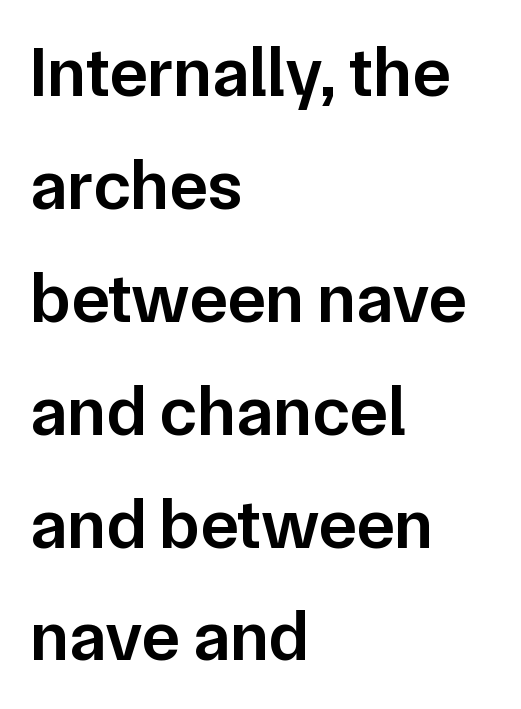
Typesetter's note: demi weight, one step under bold. One glance says typical: line gaps are just what's usual. Notice how the passage keeps a crisp vertical edge on the left only. It's the straight-up-and-down kind of type.
